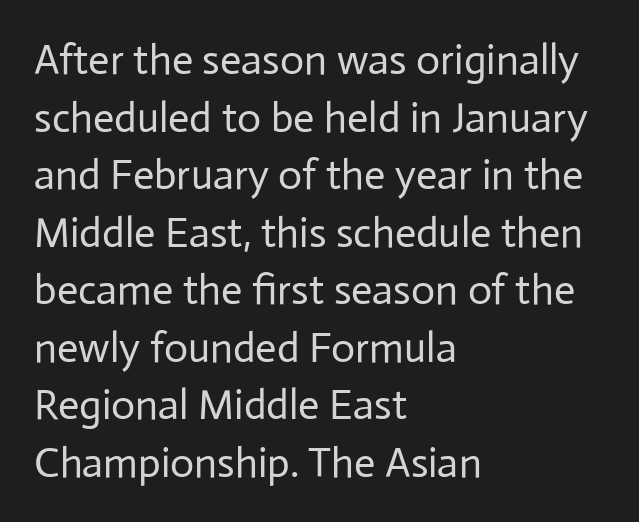
{"serif": "no", "italic": "no", "bold": "no", "weight": "regular", "width": "normal", "stroke_contrast": "low", "x_height": "medium", "monospaced": "no", "underline": "no", "align": "left", "line_spacing": "normal", "line_spacing_ratio": 1.37, "letter_spacing": "normal", "letter_spacing_em": 0.0, "glyph_px": 42}
